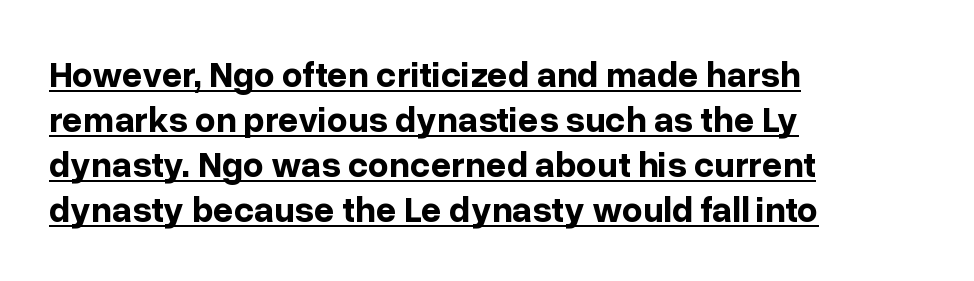
{"serif": "no", "italic": "no", "bold": "yes", "weight": "bold", "width": "normal", "stroke_contrast": "low", "x_height": "medium", "monospaced": "no", "underline": "yes", "align": "left", "line_spacing": "normal", "line_spacing_ratio": 1.25, "letter_spacing": "normal", "letter_spacing_em": 0.0, "glyph_px": 36}
